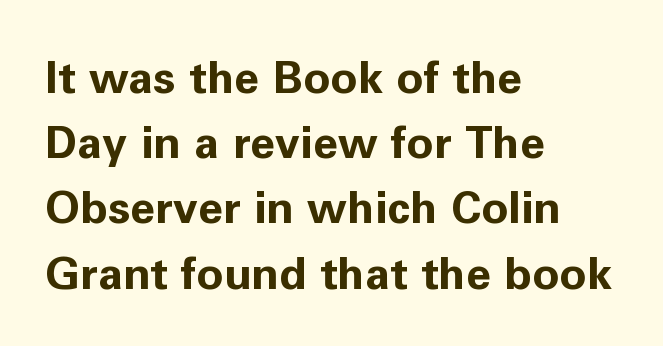
This sample uses an upright cut, with every glyph sitting square on the baseline. Honestly, the row spacing looks completely unremarkable. The line texture is even and compact thanks to regular tracking. This sample uses a sans-serif face.
